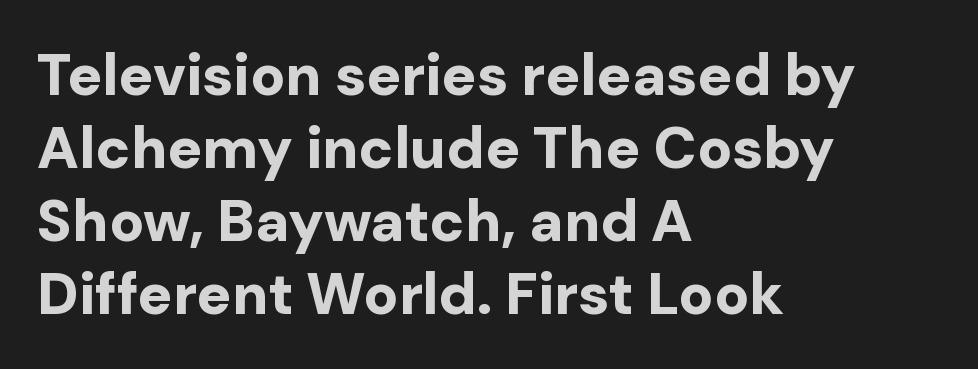
You could not count columns in this text — the font is proportionally spaced. Classification — sans serif. Vertical spacing — default. Visually the block forms a straight wall on the left and a jagged coastline on the right. Check the space under the baseline: it is left empty.
